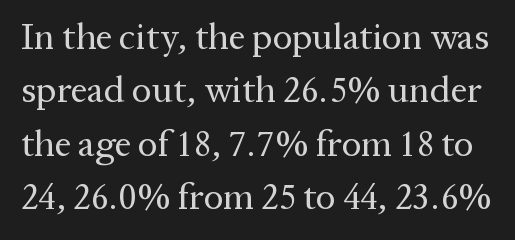
{"serif": "yes", "italic": "no", "bold": "no", "weight": "regular", "width": "normal", "stroke_contrast": "medium", "x_height": "medium", "monospaced": "no", "underline": "no", "line_spacing": "normal", "line_spacing_ratio": 1.44, "letter_spacing": "normal", "letter_spacing_em": 0.0, "glyph_px": 37}
